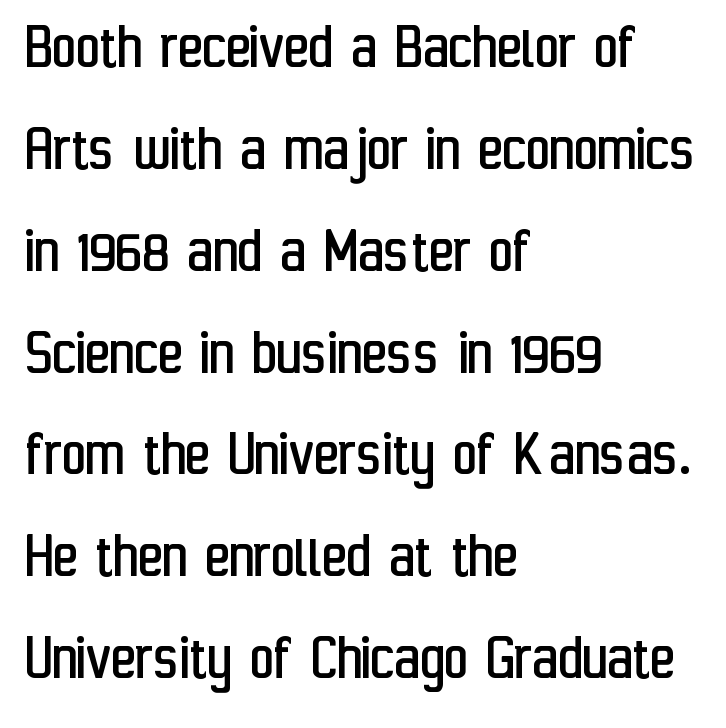
The image shows 67 px regular-weight, condensed sans-serif type, upright; set left-aligned, normal line spacing (1.52x), normal letter spacing, not underlined; low stroke contrast and a medium x-height.
